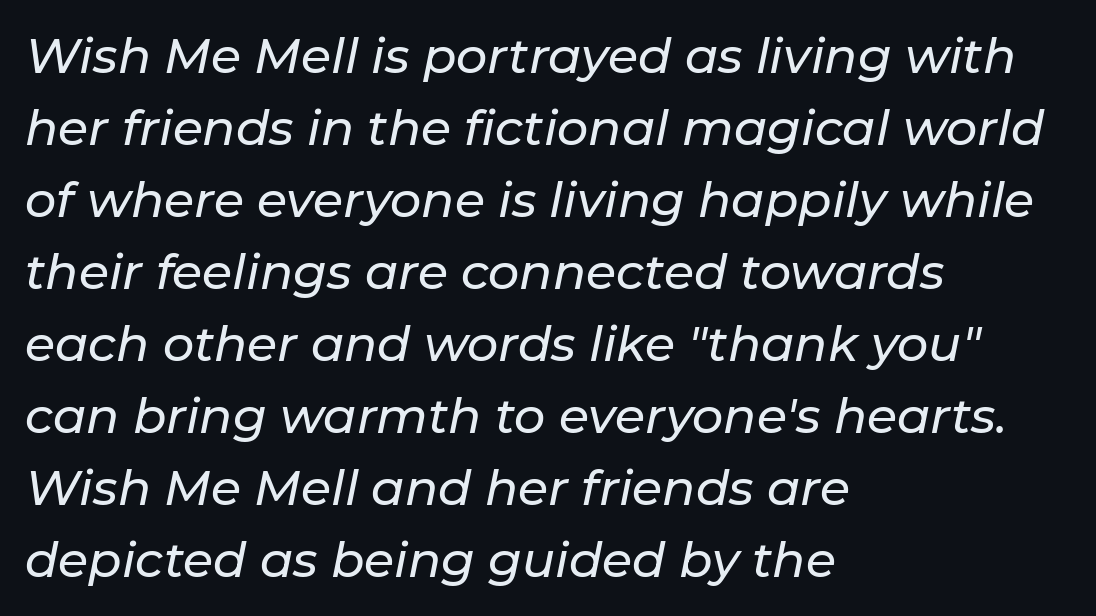
Q: Is the text italic (slanted)? A: Yes, it leans right by about 11 degrees.
Q: Is the text underlined? A: No.
Q: How is the paragraph aligned? A: Left-aligned.
Q: Is the spacing between letters normal or unusually wide? A: Normal.
Q: Is the spacing between lines tight, normal or loose? A: Normal.
Q: Width (condensed, normal, or wide)? A: Normal.
Q: Stroke contrast? A: Low.
Q: x-height? A: Medium.
Q: Monospaced? A: No.
